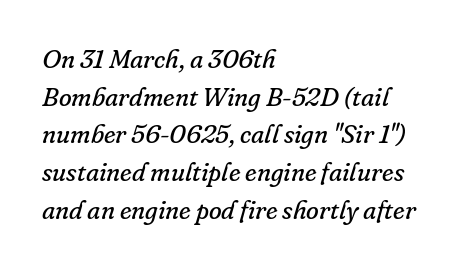
Q: Is the text bold? A: No.
Q: Is the text italic (slanted)? A: Yes, it leans right by about 16 degrees.
Q: Is the text underlined? A: No.
Q: How is the paragraph aligned? A: Left-aligned.
Q: Is the spacing between letters normal or unusually wide? A: Normal.
Q: Is the spacing between lines tight, normal or loose? A: Normal.
